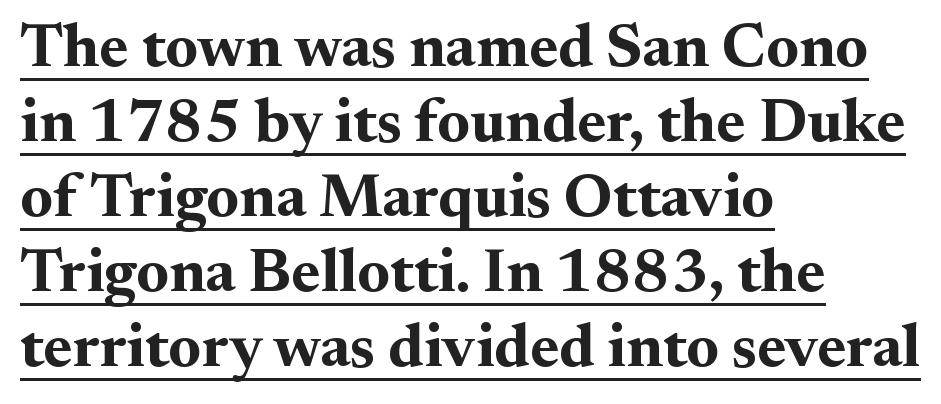
Teacher's note: observe the even left margin — that is flush-left alignment. A typesetter would call this proportional, since set widths differ per character. Nope, not italic — everything's standing straight. Chunky letters — that's bold for sure.
